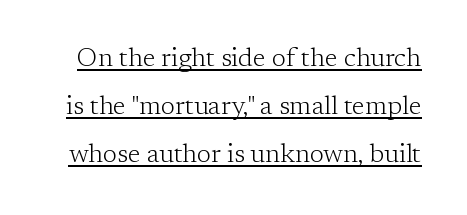
The image shows 26 px text type, upright; set line spacing 1.84x, normal letter spacing, underlined.
